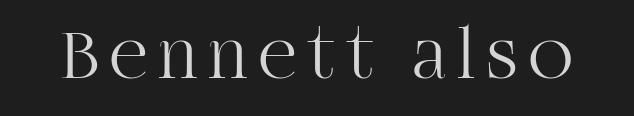
{"serif": "yes", "italic": "no", "bold": "no", "weight": "light", "width": "normal", "stroke_contrast": "high", "x_height": "large", "monospaced": "no", "underline": "no", "glyph_px": 75}
